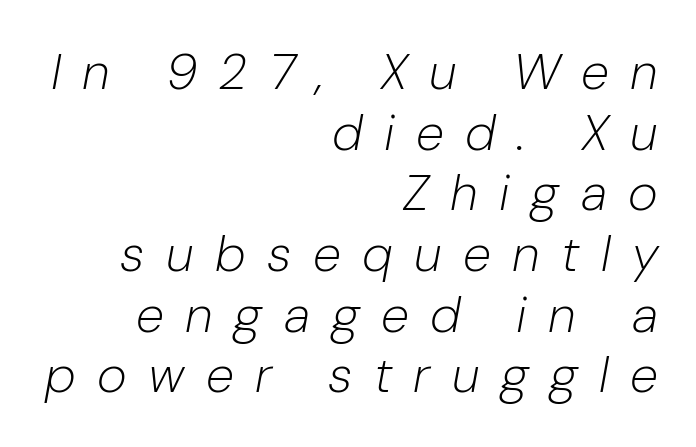
The image shows 51 px light type, italic (leaning right); set right-aligned, line spacing 1.19x, unusually wide letter spacing (+0.42 em), not underlined; low stroke contrast and a medium x-height.
